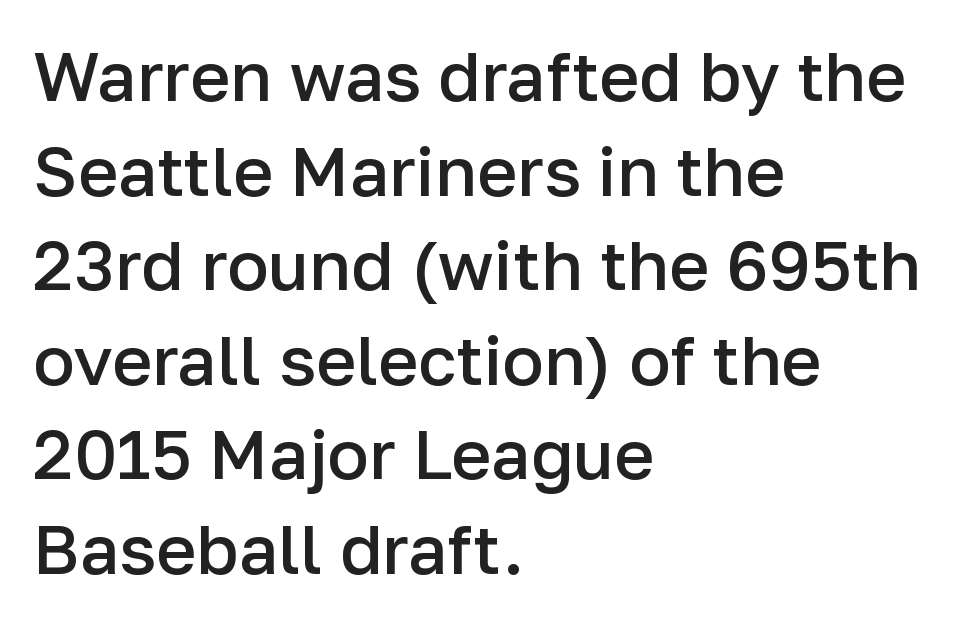
The image shows 69 px semibold sans-serif type, upright; set left-aligned, normal line spacing (1.37x), normal letter spacing, not underlined; low stroke contrast and a medium x-height.
